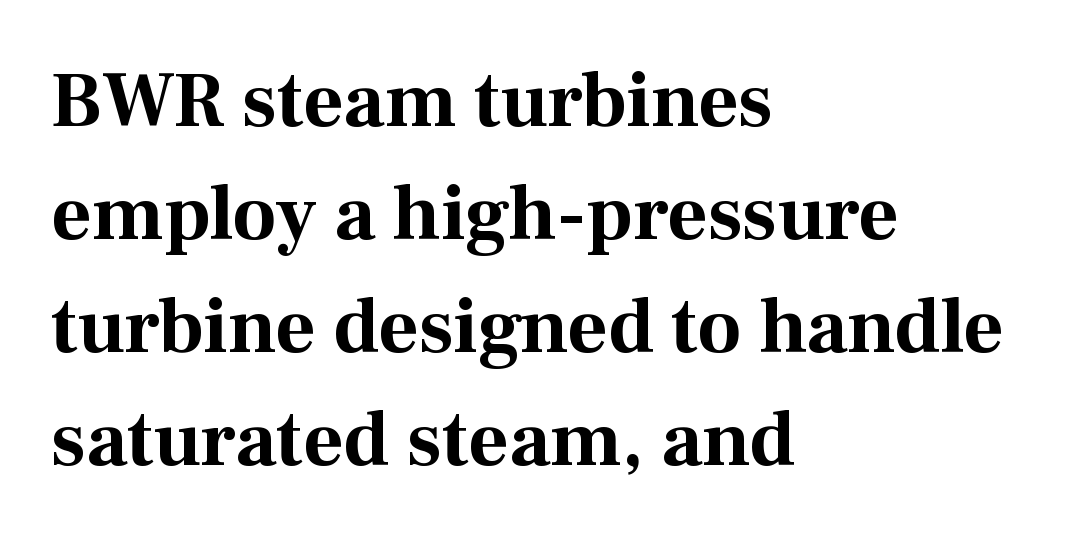
Q: Is the text bold? A: Yes.
Q: Is the text italic (slanted)? A: No, it is upright.
Q: Is the typeface a serif or a sans-serif typeface? A: Serif.
Q: Is the text underlined? A: No.
Q: How is the paragraph aligned? A: Left-aligned.
Q: Is the spacing between letters normal or unusually wide? A: Normal.
Q: Is the spacing between lines tight, normal or loose? A: Normal.
Q: Width (condensed, normal, or wide)? A: Normal.
Q: Stroke contrast? A: Medium.
Q: x-height? A: Medium.
Q: Monospaced? A: No.
